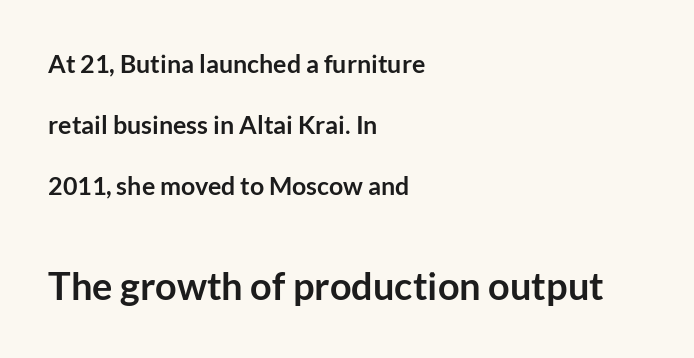
Does the type have serifs? No, each stem ends abruptly. Glance below the letters and you will spot only blank space. These lines were composed using upright roman letters. Do the characters align in a grid? No, the font is proportional. Type size steps up from the first block to the second.
